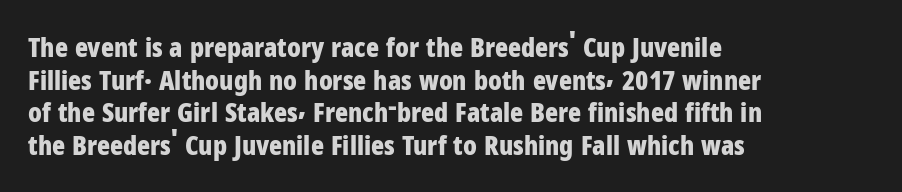
The glyphs are unaccompanied by any horizontal stroke below them. The passage shown is emphatically bold. The lettering holds an erect, upright posture throughout. Here the glyphs are tracked normally, forming tight word shapes.
